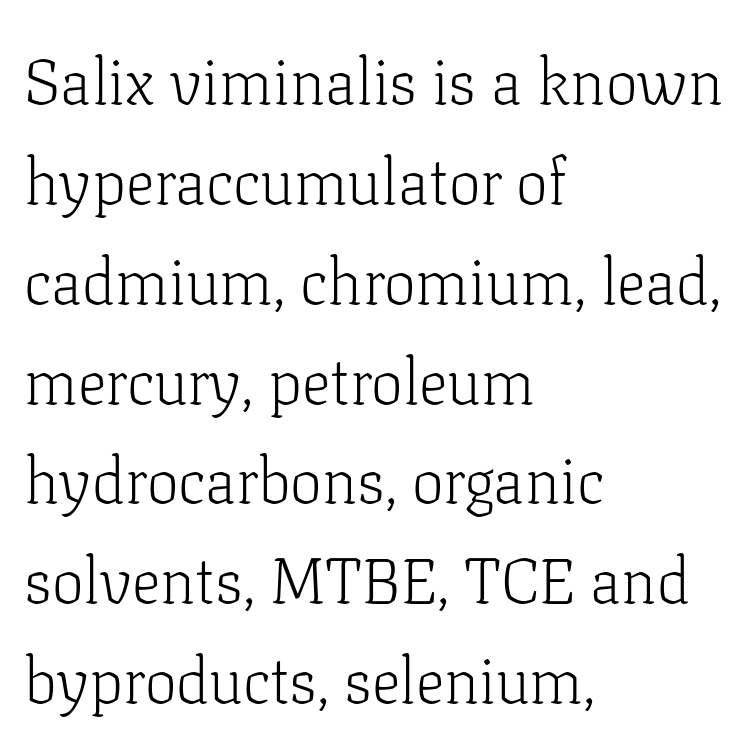
Q: Is the text bold? A: No.
Q: Is the text italic (slanted)? A: No, it is upright.
Q: Is the typeface a serif or a sans-serif typeface? A: Serif.
Q: Is the text underlined? A: No.
Q: How is the paragraph aligned? A: Left-aligned.
Q: Is the spacing between letters normal or unusually wide? A: Normal.
Q: Is the spacing between lines tight, normal or loose? A: Normal.
Q: Width (condensed, normal, or wide)? A: Normal.
Q: Stroke contrast? A: Low.
Q: x-height? A: Medium.
Q: Monospaced? A: No.
